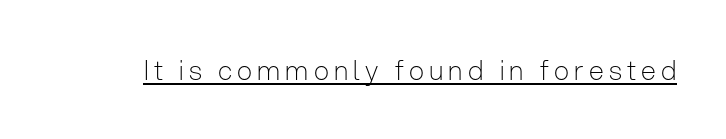
{"italic": "no", "bold": "no", "underline": "yes", "glyph_px": 27}
